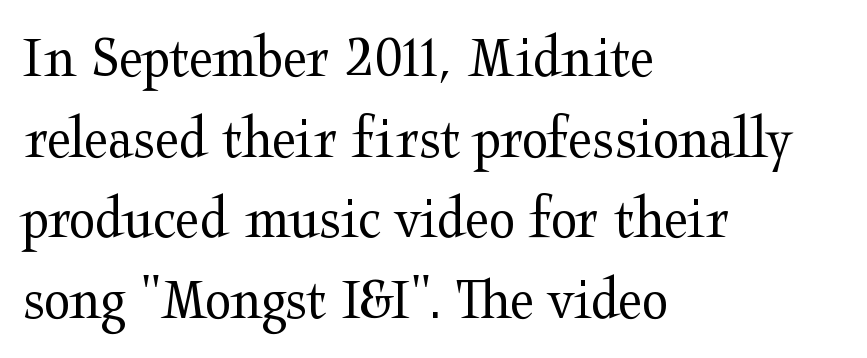
Q: Is the text bold? A: No.
Q: Is the text italic (slanted)? A: No, it is upright.
Q: Is the typeface a serif or a sans-serif typeface? A: Serif.
Q: Is the text underlined? A: No.
Q: How is the paragraph aligned? A: Left-aligned.
Q: Is the spacing between letters normal or unusually wide? A: Normal.
Q: Is the spacing between lines tight, normal or loose? A: Normal.
Q: Width (condensed, normal, or wide)? A: Wide.
Q: Stroke contrast? A: Medium.
Q: x-height? A: Medium.
Q: Monospaced? A: No.
